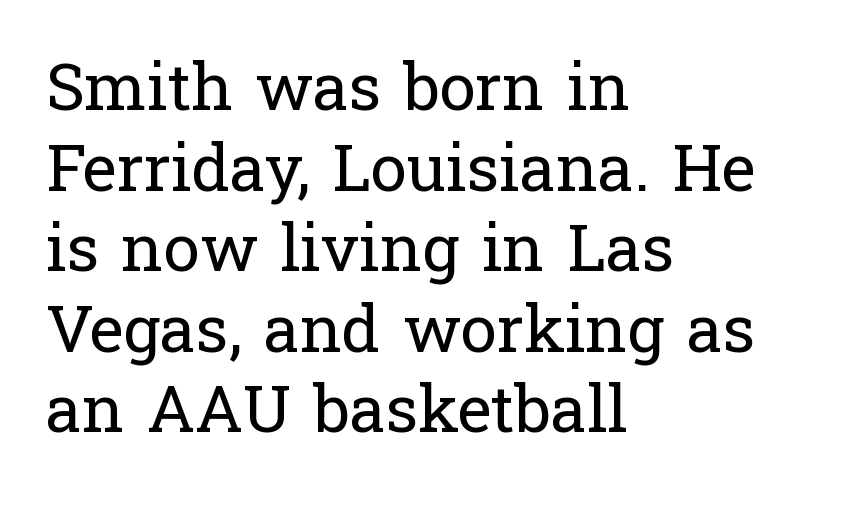
The image shows 65 px regular-weight serif type, upright; set left-aligned, line spacing 1.24x, normal letter spacing, not underlined; low stroke contrast and a medium x-height.
